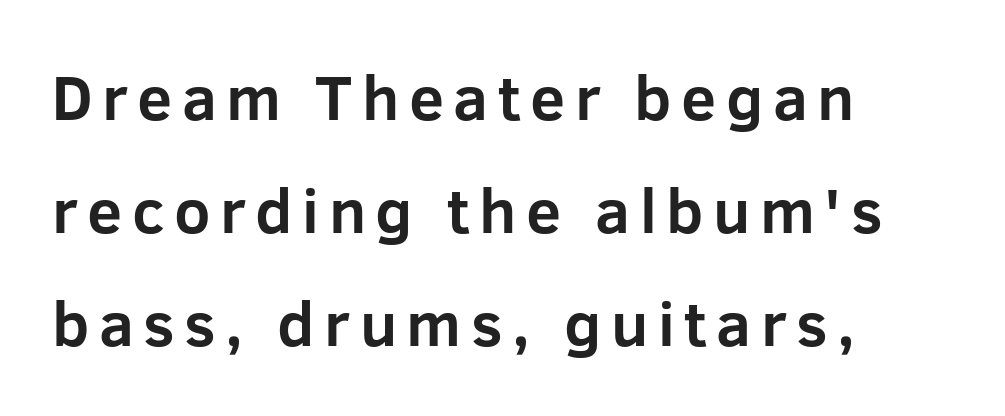
The axis of the letterforms is exactly vertical. Grotesque or geometric, the face here clearly has no serifs. The face used here is proportionally spaced, like ordinary book or web type. A dark, heavy texture on the line: the type is bold. Letters rest on an invisible, unmarked baseline. Typeset ragged right — the left edge is the straight one.
